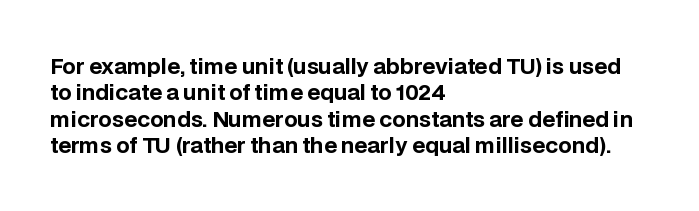
The image shows 21 px bold type, upright; set left-aligned, normal line spacing (1.26x), normal letter spacing, not underlined.
